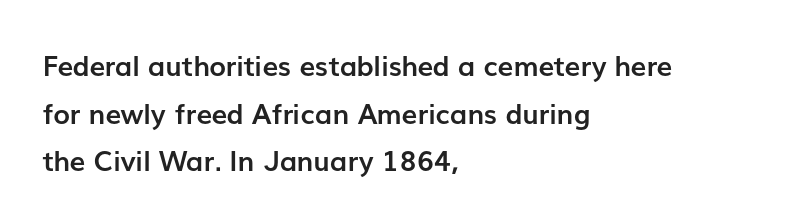
Q: Is the text bold? A: Yes.
Q: Is the text italic (slanted)? A: No, it is upright.
Q: Is the typeface a serif or a sans-serif typeface? A: Sans-serif.
Q: Is the text underlined? A: No.
Q: How is the paragraph aligned? A: Left-aligned.
Q: Is the spacing between letters normal or unusually wide? A: Normal.
Q: Is the spacing between lines tight, normal or loose? A: Normal.
Q: Width (condensed, normal, or wide)? A: Normal.
Q: Stroke contrast? A: Low.
Q: x-height? A: Medium.
Q: Monospaced? A: No.
